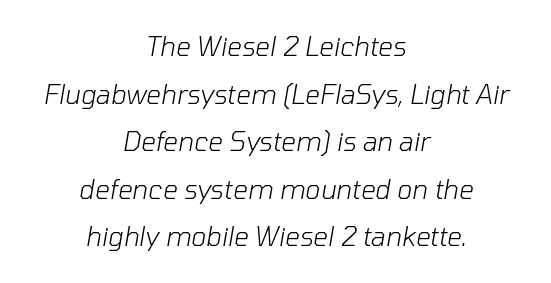
Letters have the restrained weight of plain body copy at most. The glyphs are unaccompanied by any horizontal stroke below them. The setting favours the middle, as headings and verse often do. When letters slant like this, we call the style italic. Words appear dense and cohesive because spacing is normal.
